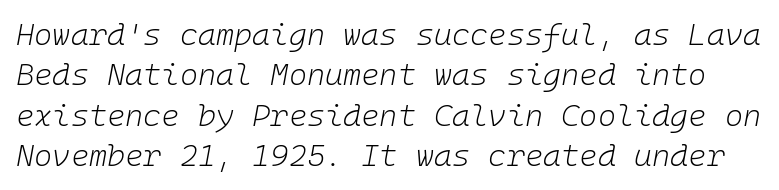
Each letter, wide or thin by design, is forced into the same width here. Words float on clear page, feet unadorned. Looking at the ascenders, they clearly lean. Stems here are at most as thick as an everyday book face.
